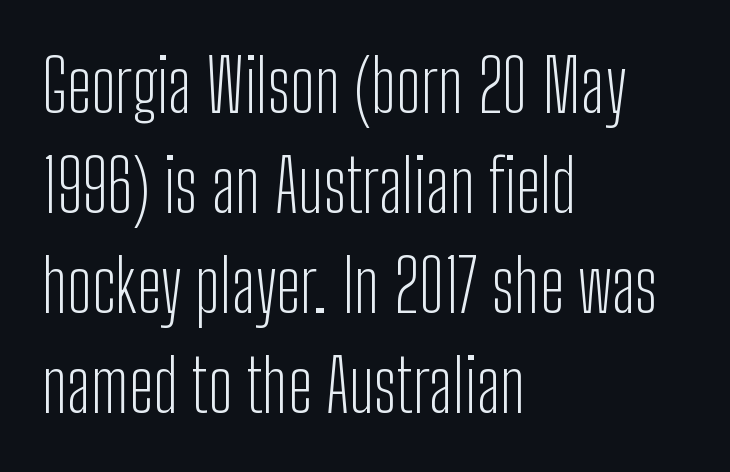
Does extra space separate the letters? No, they use regular spacing. Do the characters align in a grid? No, the font is proportional. Typographically, this falls in the sans-serif category. Heft: none added — not bold. Line beginnings align vertically; line endings do not.
